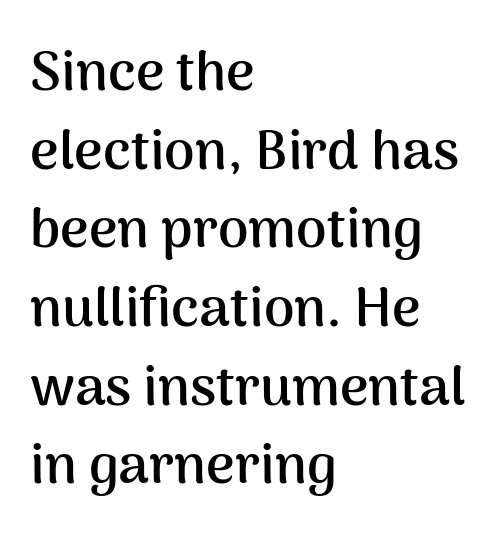
The image shows 55 px semibold sans-serif type, upright; set left-aligned, normal line spacing (1.43x), normal letter spacing, not underlined; medium stroke contrast and a medium x-height.
